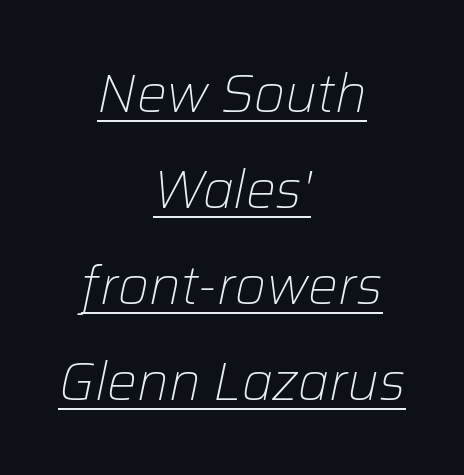
{"italic": "yes", "lean": "right", "slant_degrees": 12, "bold": "no", "weight": "light", "width": "normal", "stroke_contrast": "low", "x_height": "medium", "monospaced": "no", "underline": "yes", "align": "center", "line_spacing_ratio": 1.81, "letter_spacing": "normal", "letter_spacing_em": 0.0, "glyph_px": 53}
